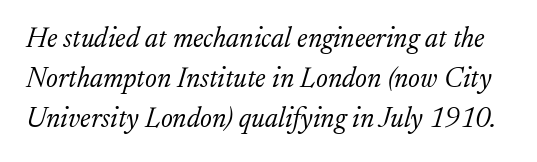
The rendering uses a moderate line-height, typical for paragraphs. Check where the strokes stop: tiny serifs finish them off. Varying glyph widths throughout — classic text-font behaviour. The weight would be labelled regular, book, light, or lighter still. Spacing between characters is what you'd get straight out of the box.
